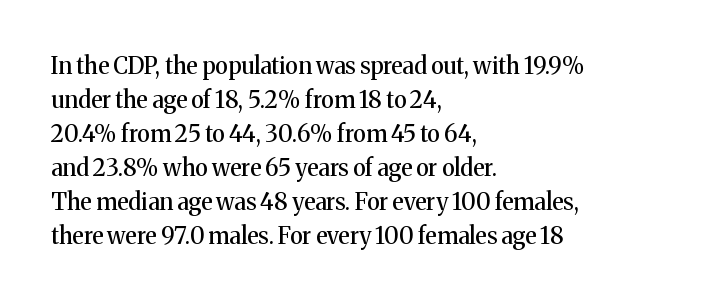
The image shows 23 px text type, upright; set left-aligned, normal line spacing (1.48x), normal letter spacing, not underlined.
